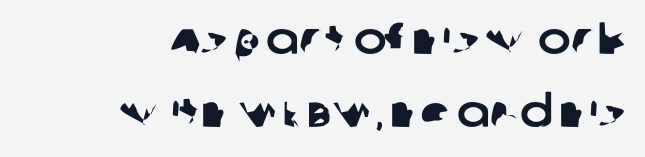
{"serif": "no", "width": "normal", "stroke_contrast": "low", "x_height": "large", "monospaced": "no", "underline": "no", "align": "right", "line_spacing": "normal", "line_spacing_ratio": 1.67, "letter_spacing": "normal", "letter_spacing_em": 0.0, "glyph_px": 44}
